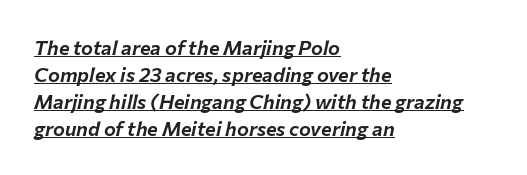
This sample uses an oblique cut, with every glyph tilted off the vertical. A continuous stroke trails under the words, as in a hyperlink. Horizontal alignment here is leftward, the default for most running prose. Caption: standard tracking, unaltered. Compared with typical paragraphs, the rows here are spaced about the same.
